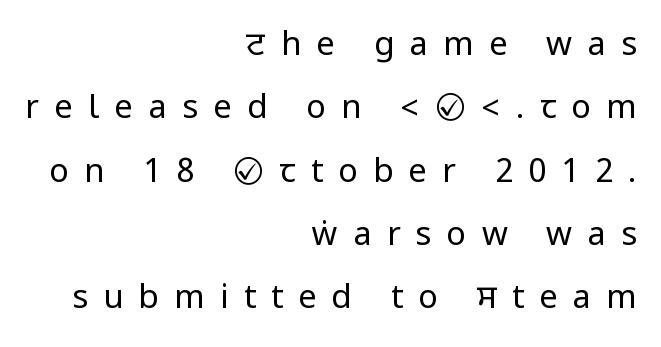
{"serif": "no", "italic": "no", "bold": "no", "weight": "regular", "width": "condensed", "stroke_contrast": "low", "underline": "no", "align": "right", "line_spacing": "loose", "line_spacing_ratio": 1.92, "letter_spacing": "wide", "letter_spacing_em": 0.46, "glyph_px": 33}
